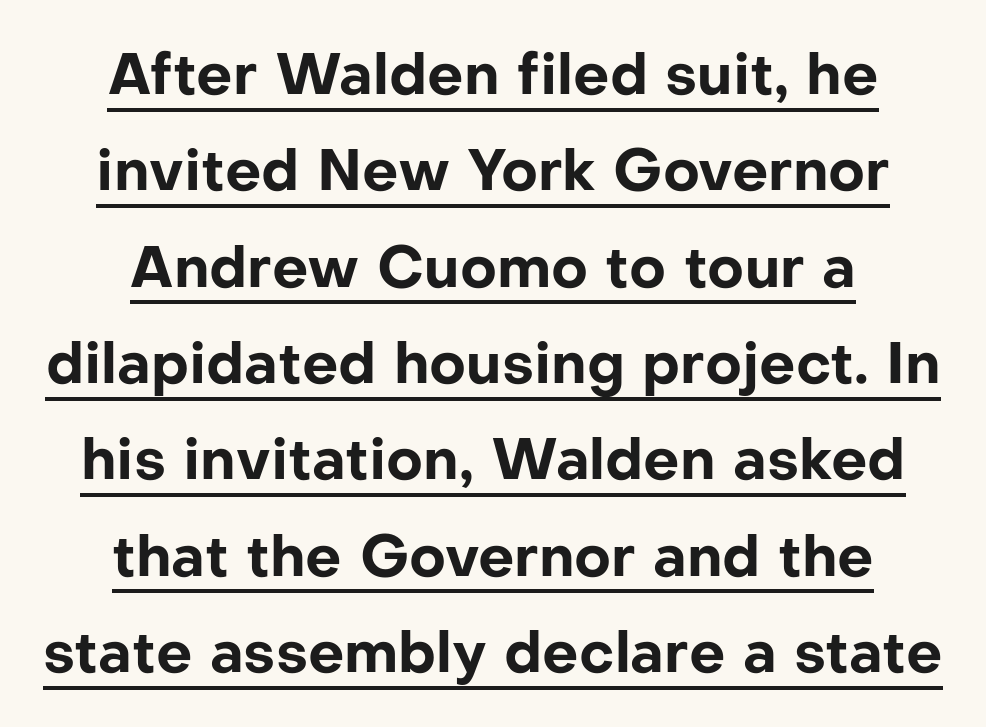
{"serif": "no", "italic": "no", "bold": "yes", "weight": "bold", "width": "normal", "stroke_contrast": "low", "x_height": "medium", "monospaced": "no", "underline": "yes", "align": "center", "line_spacing": "normal", "line_spacing_ratio": 1.69, "letter_spacing": "normal", "letter_spacing_em": 0.0, "glyph_px": 57}
